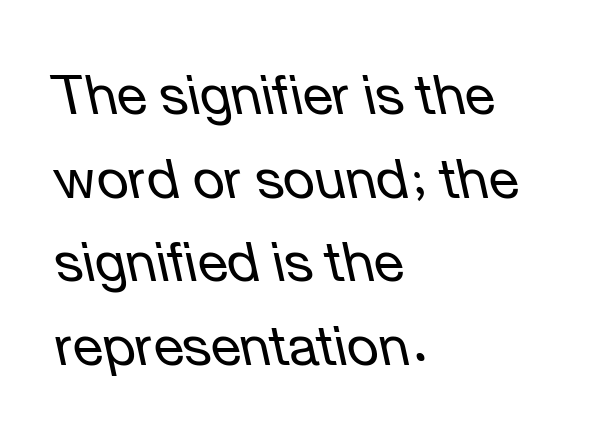
If you measured baseline to baseline, you'd find a middling distance. The passage shown leans; its letterforms are oblique. No extra ink here — the face is not bold. Nobody drew a line under any word here. The passage shown is typed in a proportional face where columns would drift. This sample uses plain, unmodified letter spacing.
